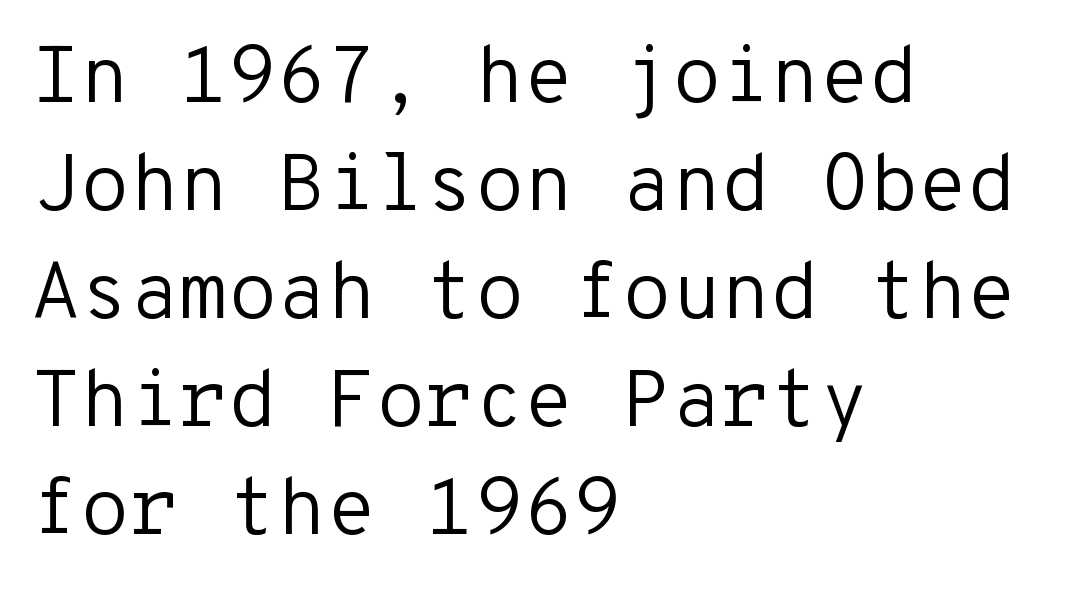
{"serif": "no", "italic": "no", "bold": "no", "weight": "regular", "width": "normal", "stroke_contrast": "low", "x_height": "medium", "monospaced": "yes", "underline": "no", "align": "left", "line_spacing": "normal", "line_spacing_ratio": 1.35, "letter_spacing": "normal", "letter_spacing_em": 0.0, "glyph_px": 80}
